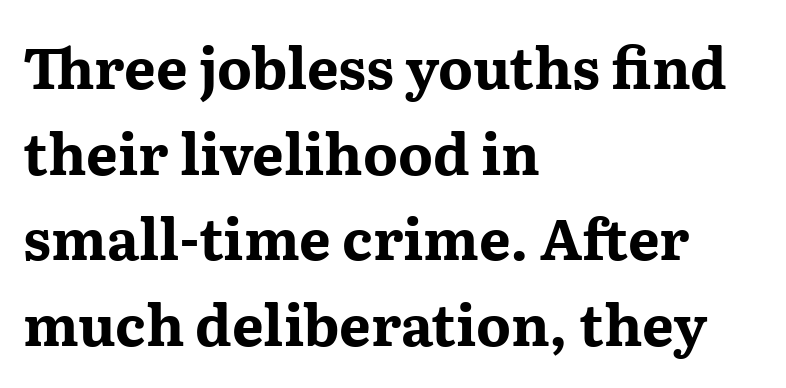
The image shows 56 px bold, wide serif type, upright; set left-aligned, normal line spacing (1.53x), normal letter spacing, not underlined; medium stroke contrast and a medium x-height.
